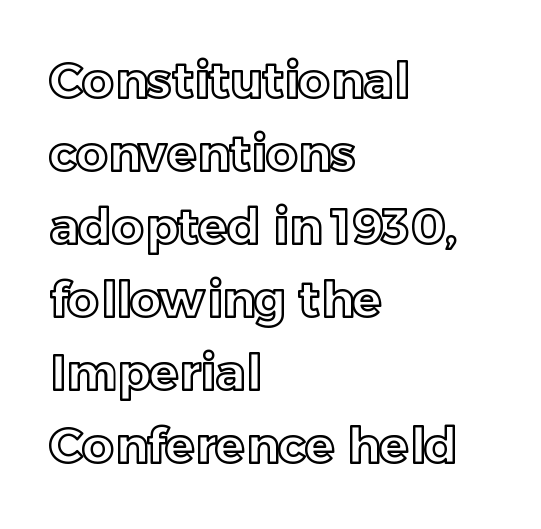
{"italic": "no", "width": "normal", "x_height": "medium", "monospaced": "no", "underline": "no", "align": "left", "line_spacing": "normal", "line_spacing_ratio": 1.49, "letter_spacing": "normal", "letter_spacing_em": 0.0, "glyph_px": 49}
